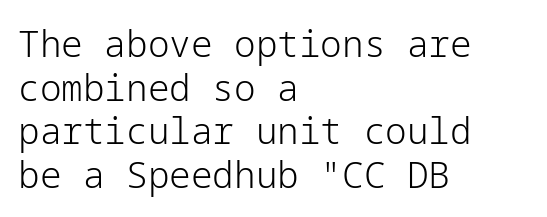
Q: Is the text bold? A: No.
Q: Is the text italic (slanted)? A: No, it is upright.
Q: Is the typeface a serif or a sans-serif typeface? A: Sans-serif.
Q: Is the text underlined? A: No.
Q: How is the paragraph aligned? A: Left-aligned.
Q: Is the spacing between letters normal or unusually wide? A: Normal.
Q: Width (condensed, normal, or wide)? A: Normal.
Q: Stroke contrast? A: Low.
Q: x-height? A: Medium.
